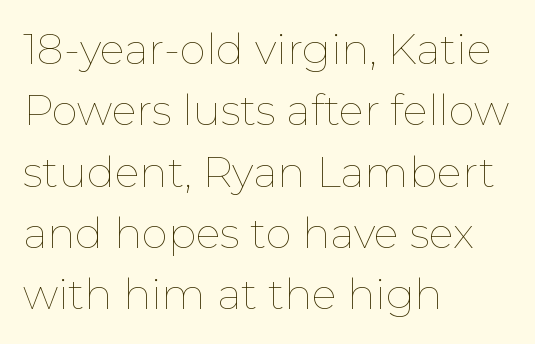
The image shows 42 px thin type, upright; set left-aligned, normal line spacing (1.46x), normal letter spacing, not underlined; low stroke contrast and a medium x-height.
